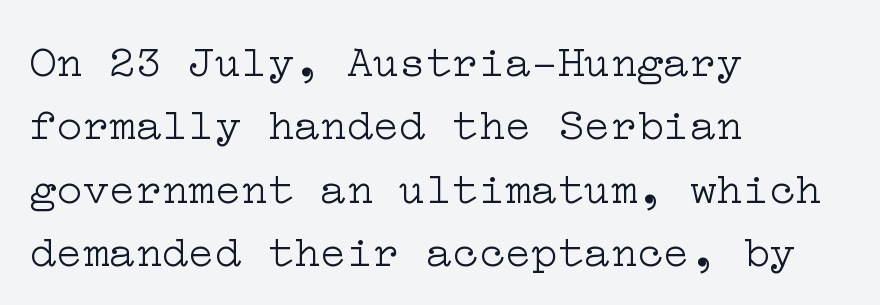
Q: Is the text bold? A: No.
Q: Is the text italic (slanted)? A: No, it is upright.
Q: Is the typeface a serif or a sans-serif typeface? A: Serif.
Q: Is the text underlined? A: No.
Q: How is the paragraph aligned? A: Left-aligned.
Q: Is the spacing between letters normal or unusually wide? A: Normal.
Q: Is the spacing between lines tight, normal or loose? A: Normal.
Q: Width (condensed, normal, or wide)? A: Wide.
Q: Stroke contrast? A: Low.
Q: x-height? A: Medium.
